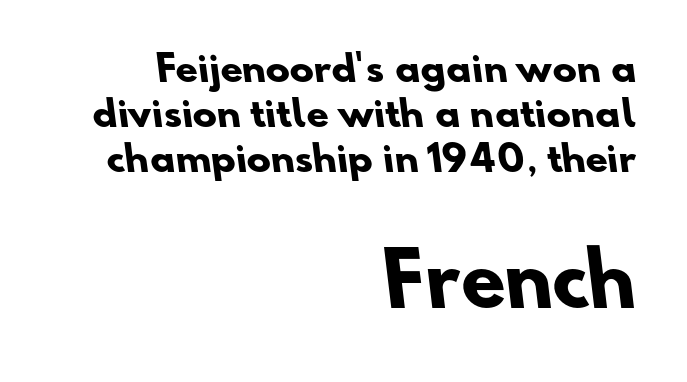
Q: Is the text bold? A: Yes.
Q: Is the typeface a serif or a sans-serif typeface? A: Sans-serif.
Q: Is the text underlined? A: No.
Q: How is the paragraph aligned? A: Right-aligned.
Q: Is the spacing between letters normal or unusually wide? A: Normal.
Q: Is the spacing between lines tight, normal or loose? A: Normal.
Q: Which block of text is set in a larger size, the first (top) or the second (bottom)? A: The second (bottom) one.
Q: Width (condensed, normal, or wide)? A: Normal.
Q: Stroke contrast? A: Low.
Q: x-height? A: Small.
Q: Monospaced? A: No.
